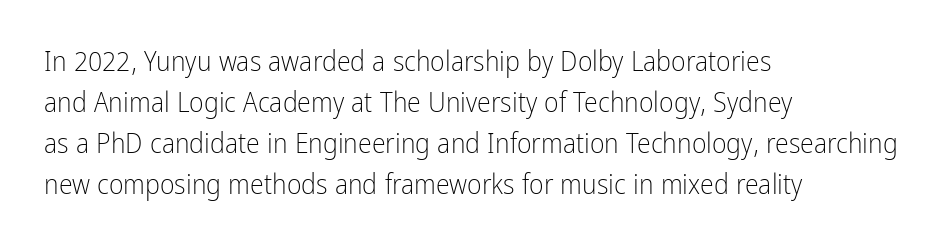
Quick note: interline space is typical. Is the type heavy? It reads as light-to-regular instead. The font family rendered here belongs to the sans-serif group. Descenders hang freely into open space.
